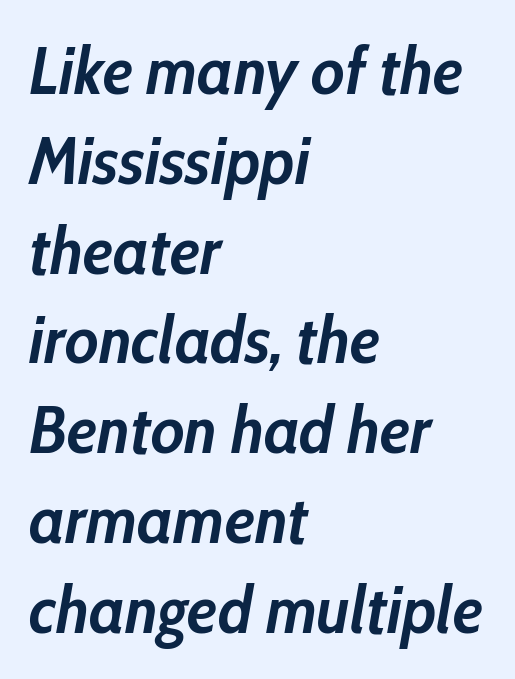
The passage shown has conventional tracking throughout. Letters rest on an invisible, unmarked baseline. The lines are quadded left. Is this a fixed-width face? No — the glyphs have proportional, varying widths.
